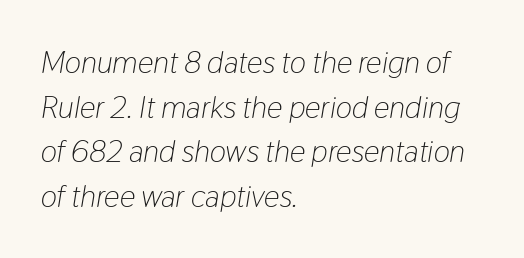
{"italic": "yes", "lean": "right", "slant_degrees": 9, "bold": "no", "weight": "light", "width": "condensed", "stroke_contrast": "low", "x_height": "medium", "monospaced": "no", "underline": "no", "align": "left", "line_spacing": "normal", "line_spacing_ratio": 1.44, "letter_spacing": "normal", "letter_spacing_em": 0.0, "glyph_px": 31}
